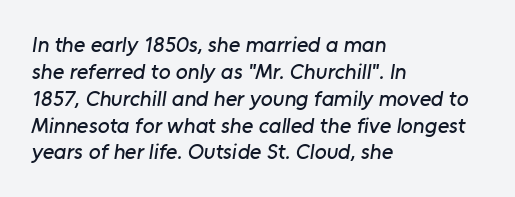
The image shows 22 px text type; set left-aligned, line spacing 1.22x, normal letter spacing, not underlined.
